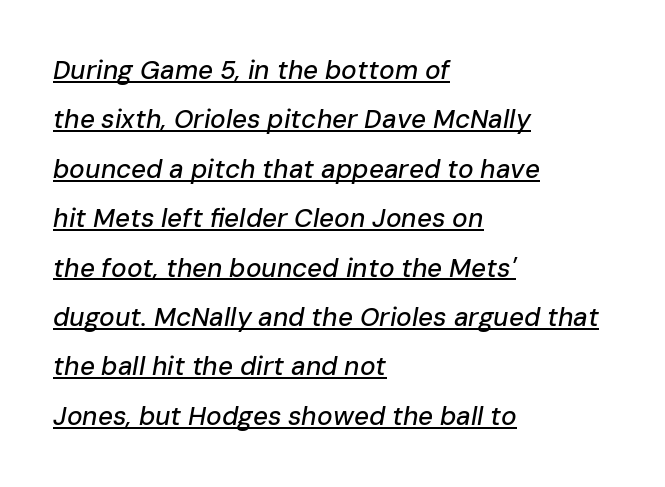
The image shows 26 px text type, italic (leaning right); set left-aligned, loose line spacing (1.9x), normal letter spacing, underlined.
